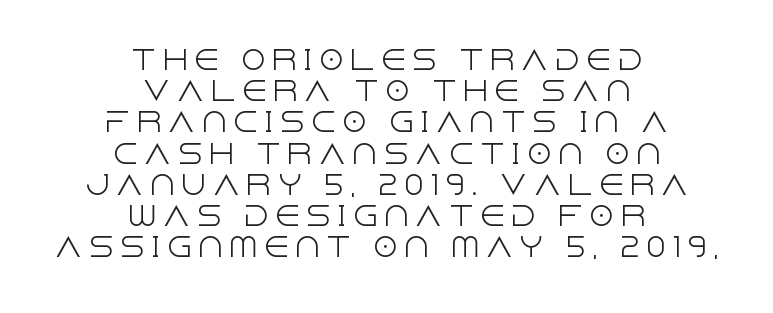
Is there any slant? The stems are plumb. The paragraph shown floats in the horizontal middle. Descenders hang freely into open space. The letterforms stand isolated, each surrounded by extra space.
